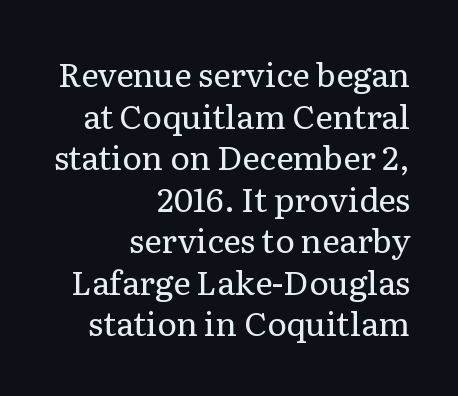
The image shows 33 px regular-weight serif type, upright; set right-aligned, normal line spacing (1.26x), normal letter spacing, not underlined; low stroke contrast and a medium x-height.
